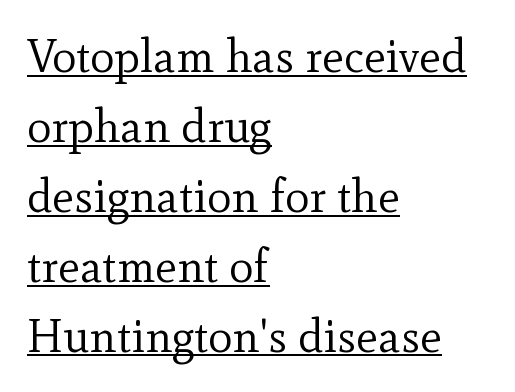
{"serif": "yes", "italic": "no", "bold": "no", "weight": "regular", "width": "normal", "x_height": "small", "monospaced": "no", "underline": "yes", "align": "left", "line_spacing": "normal", "line_spacing_ratio": 1.52, "letter_spacing": "normal", "letter_spacing_em": 0.0, "glyph_px": 46}
